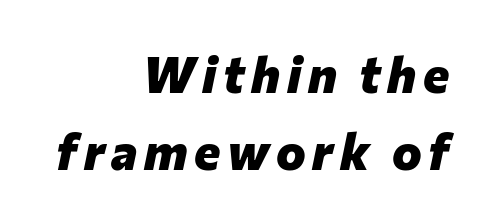
The image shows 50 px heavy type, italic (leaning right); set right-aligned, normal line spacing (1.54x), not underlined; low stroke contrast and a medium x-height.
